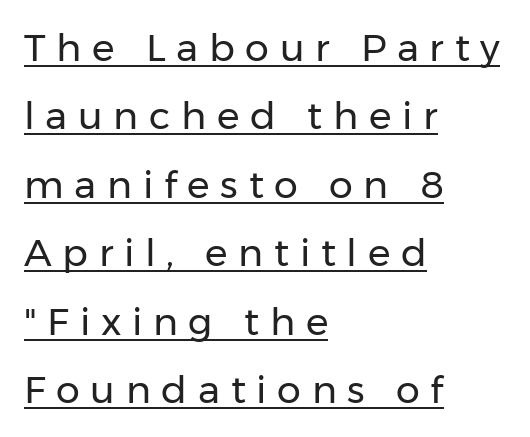
{"serif": "no", "italic": "no", "bold": "no", "weight": "regular", "width": "normal", "stroke_contrast": "low", "x_height": "medium", "monospaced": "no", "underline": "yes", "align": "left", "line_spacing_ratio": 1.8, "letter_spacing": "wide", "letter_spacing_em": 0.28, "glyph_px": 38}
